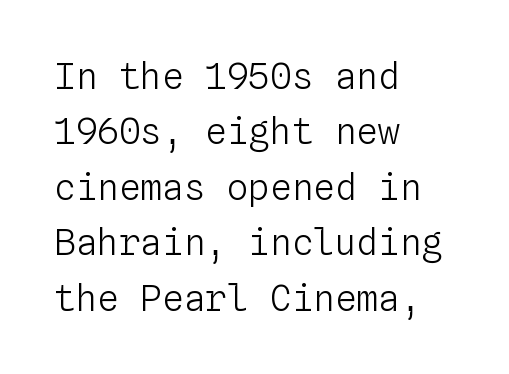
{"italic": "no", "bold": "no", "weight": "light", "width": "normal", "stroke_contrast": "low", "x_height": "medium", "monospaced": "yes", "underline": "no", "align": "left", "line_spacing": "normal", "line_spacing_ratio": 1.54, "letter_spacing": "normal", "letter_spacing_em": 0.0, "glyph_px": 36}
